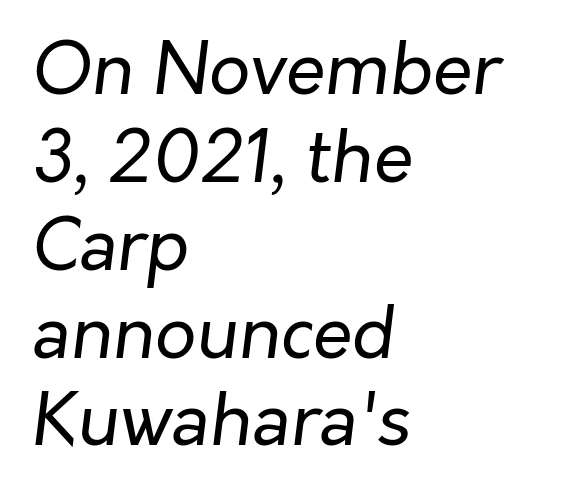
The image shows 72 px regular-weight type, italic (leaning right); set left-aligned, line spacing 1.22x, normal letter spacing, not underlined; low stroke contrast and a medium x-height.
